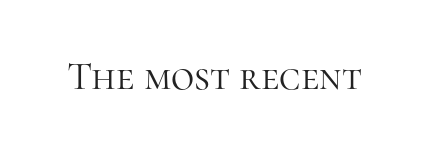
{"serif": "yes", "italic": "no", "bold": "no", "weight": "light", "width": "normal", "stroke_contrast": "high", "x_height": "medium", "monospaced": "no", "underline": "no", "letter_spacing": "normal", "letter_spacing_em": 0.0, "glyph_px": 40}
